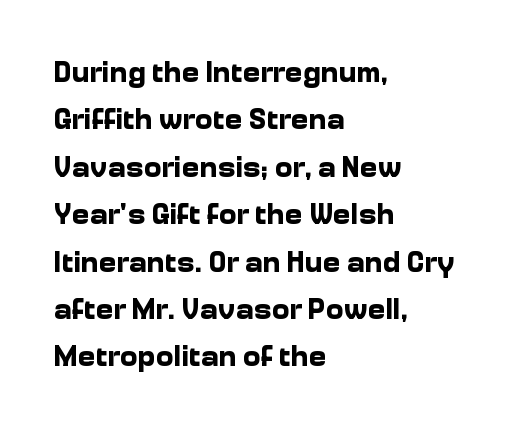
Q: Is the text bold? A: Yes.
Q: Is the text italic (slanted)? A: No, it is upright.
Q: Is the typeface a serif or a sans-serif typeface? A: Sans-serif.
Q: Is the text underlined? A: No.
Q: How is the paragraph aligned? A: Left-aligned.
Q: Is the spacing between letters normal or unusually wide? A: Normal.
Q: Is the spacing between lines tight, normal or loose? A: Normal.
Q: Width (condensed, normal, or wide)? A: Normal.
Q: Stroke contrast? A: Low.
Q: x-height? A: Medium.
Q: Monospaced? A: No.
